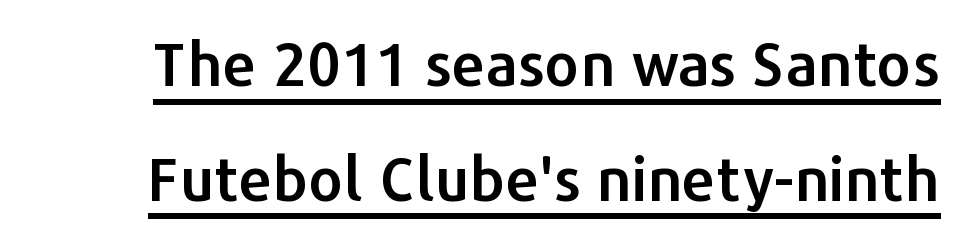
Tracking value appears to be zero — textbook default spacing. The font's upright variant was chosen for this text. The face used here is proportionally spaced, like ordinary book or web type. Unlike a traditional serif, this face leaves its strokes unadorned. Emphasis is given by a line drawn under the lettering.
